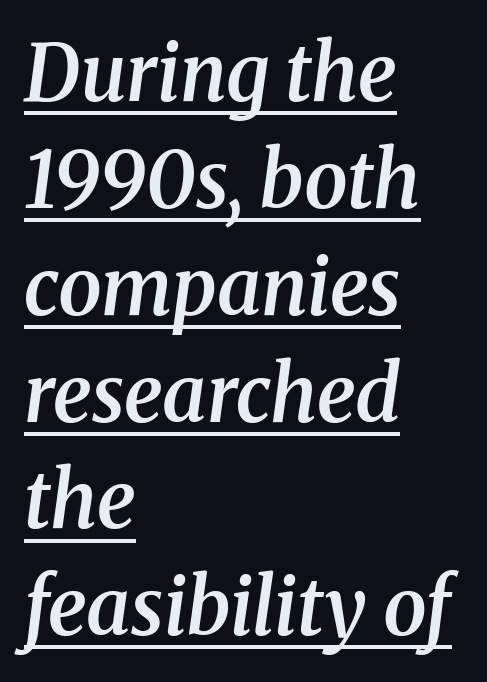
The image shows 78 px semibold serif type, italic (leaning right); set left-aligned, normal line spacing (1.37x), normal letter spacing, underlined; medium stroke contrast and a medium x-height.
